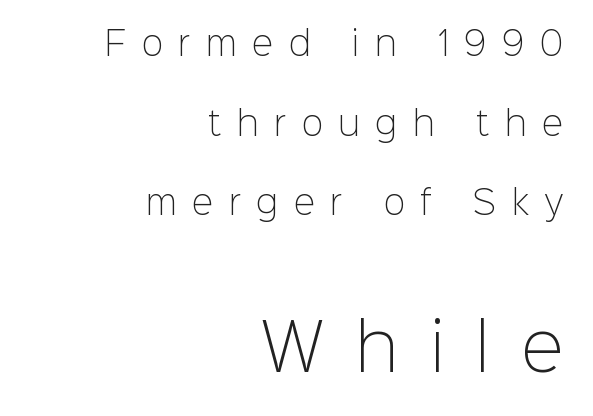
The image shows 64 px light sans-serif type, upright; set right-aligned, loose line spacing (2.49x), unusually wide letter spacing (+0.49 em), not underlined; the second (bottom) block is 2.0x larger; low stroke contrast and a medium x-height.
